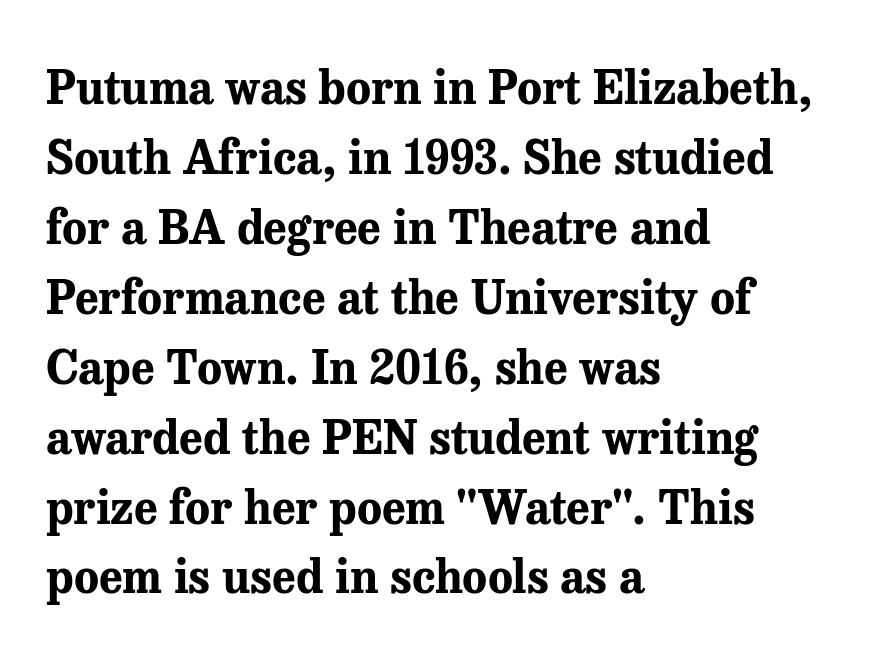
Q: Is the text bold? A: Yes.
Q: Is the text italic (slanted)? A: No, it is upright.
Q: Is the typeface a serif or a sans-serif typeface? A: Serif.
Q: Is the text underlined? A: No.
Q: How is the paragraph aligned? A: Left-aligned.
Q: Is the spacing between letters normal or unusually wide? A: Normal.
Q: Is the spacing between lines tight, normal or loose? A: Normal.
Q: Width (condensed, normal, or wide)? A: Normal.
Q: Stroke contrast? A: Medium.
Q: x-height? A: Medium.
Q: Monospaced? A: No.
